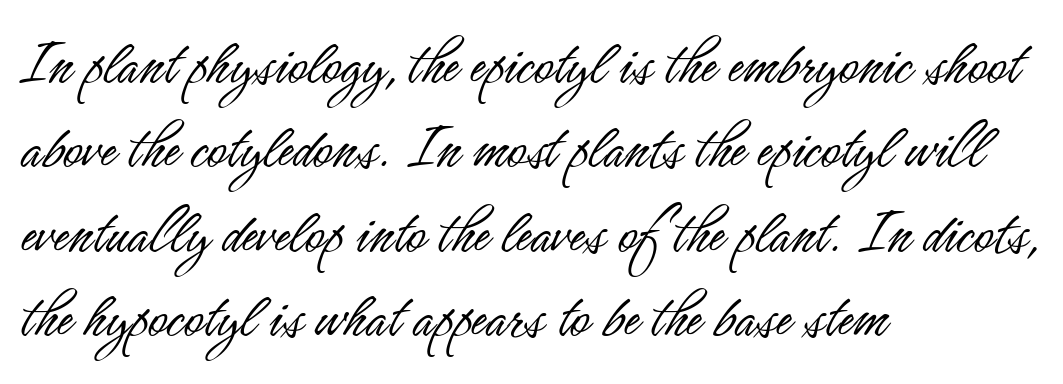
{"serif": "no", "bold": "no", "weight": "light", "width": "condensed", "stroke_contrast": "low", "x_height": "small", "monospaced": "no", "underline": "no", "align": "left", "line_spacing": "normal", "line_spacing_ratio": 1.28, "letter_spacing": "normal", "letter_spacing_em": 0.0, "glyph_px": 66}
